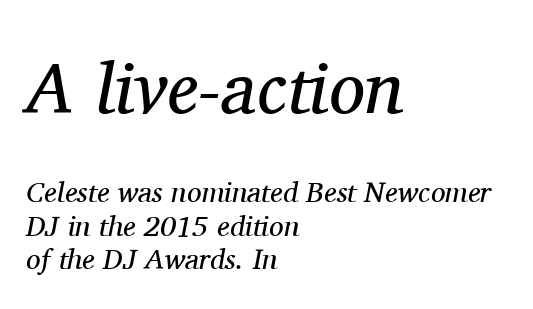
{"serif": "yes", "italic": "yes", "lean": "right", "slant_degrees": 11, "bold": "no", "weight": "regular", "width": "normal", "stroke_contrast": "medium", "x_height": "medium", "monospaced": "no", "underline": "no", "align": "left", "line_spacing_ratio": 1.16, "letter_spacing": "normal", "letter_spacing_em": 0.0, "larger_block": "first", "size_ratio": 2.48, "glyph_px": 72}
